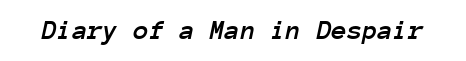
{"italic": "yes", "lean": "right", "slant_degrees": 12, "width": "normal", "stroke_contrast": "low", "x_height": "medium", "monospaced": "yes", "underline": "no", "letter_spacing": "normal", "letter_spacing_em": 0.0, "glyph_px": 28}
